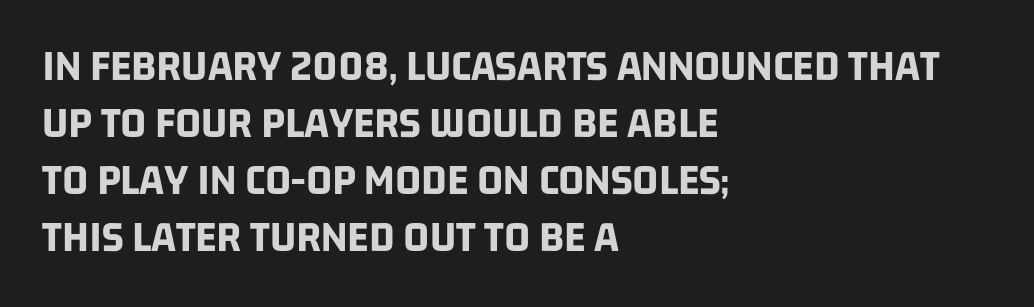
Q: Is the text bold? A: Yes.
Q: Is the typeface a serif or a sans-serif typeface? A: Sans-serif.
Q: Is the text underlined? A: No.
Q: How is the paragraph aligned? A: Left-aligned.
Q: Is the spacing between letters normal or unusually wide? A: Normal.
Q: Is the spacing between lines tight, normal or loose? A: Normal.
Q: Width (condensed, normal, or wide)? A: Condensed.
Q: Stroke contrast? A: Low.
Q: x-height? A: Large.
Q: Monospaced? A: No.
